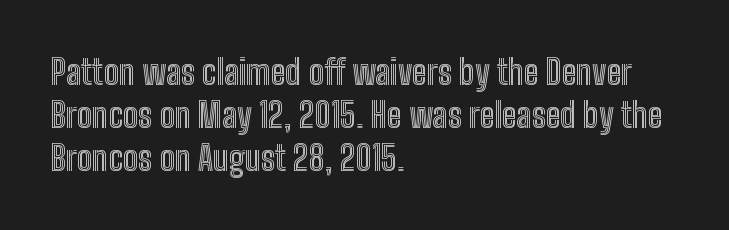
Q: Is the text italic (slanted)? A: No, it is upright.
Q: Is the text underlined? A: No.
Q: How is the paragraph aligned? A: Left-aligned.
Q: Is the spacing between letters normal or unusually wide? A: Normal.
Q: Is the spacing between lines tight, normal or loose? A: Normal.
Q: Width (condensed, normal, or wide)? A: Condensed.
Q: x-height? A: Medium.
Q: Monospaced? A: No.
